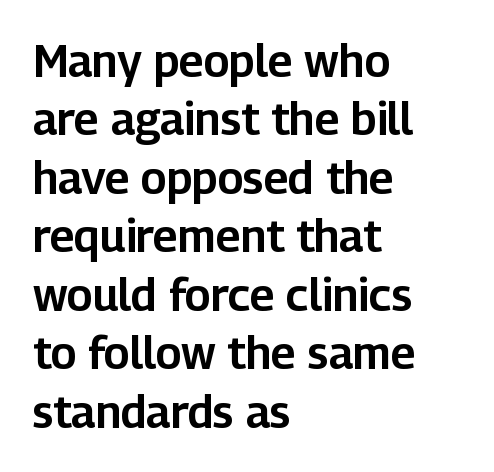
{"serif": "no", "italic": "no", "width": "normal", "stroke_contrast": "low", "x_height": "medium", "monospaced": "no", "underline": "no", "align": "left", "line_spacing": "normal", "line_spacing_ratio": 1.3, "letter_spacing": "normal", "letter_spacing_em": 0.0, "glyph_px": 45}
